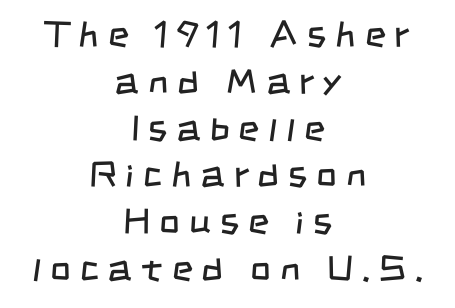
The passage shown is typed in a proportional face where columns would drift. Display-style spreading of the glyphs; the letterfit is very open. The passage is arranged like a title page — every line centered. A light-to-regular cut is what we see here. What's the leading like? Ordinary, nothing unusual.
